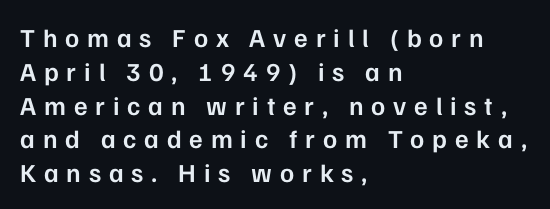
Q: Is the text bold? A: Semi-bold.
Q: Is the text italic (slanted)? A: No, it is upright.
Q: Is the text underlined? A: No.
Q: How is the paragraph aligned? A: Left-aligned.
Q: Is the spacing between letters normal or unusually wide? A: Unusually wide.
Q: Is the spacing between lines tight, normal or loose? A: Normal.
